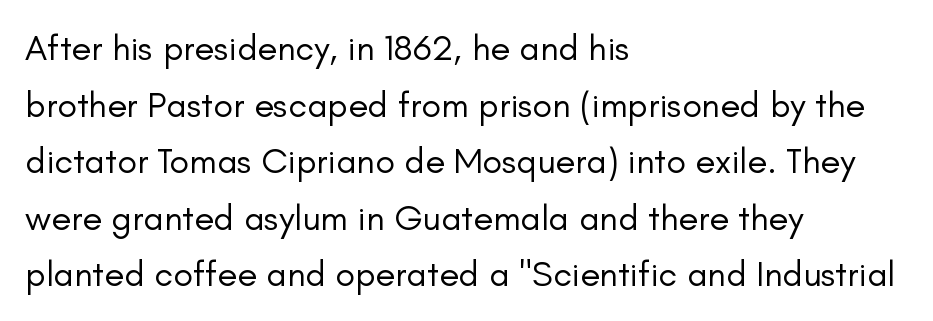
{"serif": "no", "italic": "no", "bold": "no", "weight": "regular", "width": "normal", "stroke_contrast": "low", "x_height": "small", "monospaced": "no", "underline": "no", "align": "left", "line_spacing": "normal", "line_spacing_ratio": 1.57, "letter_spacing": "normal", "letter_spacing_em": 0.0, "glyph_px": 36}
